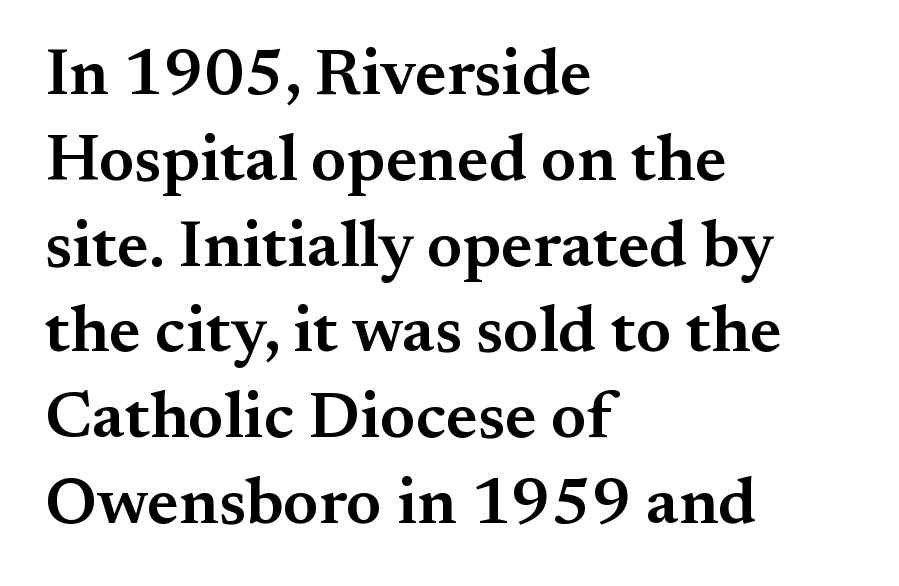
Q: Is the text bold? A: Semi-bold.
Q: Is the text italic (slanted)? A: No, it is upright.
Q: Is the typeface a serif or a sans-serif typeface? A: Serif.
Q: Is the text underlined? A: No.
Q: How is the paragraph aligned? A: Left-aligned.
Q: Is the spacing between letters normal or unusually wide? A: Normal.
Q: Is the spacing between lines tight, normal or loose? A: Normal.
Q: Width (condensed, normal, or wide)? A: Normal.
Q: Stroke contrast? A: Medium.
Q: x-height? A: Small.
Q: Monospaced? A: No.
